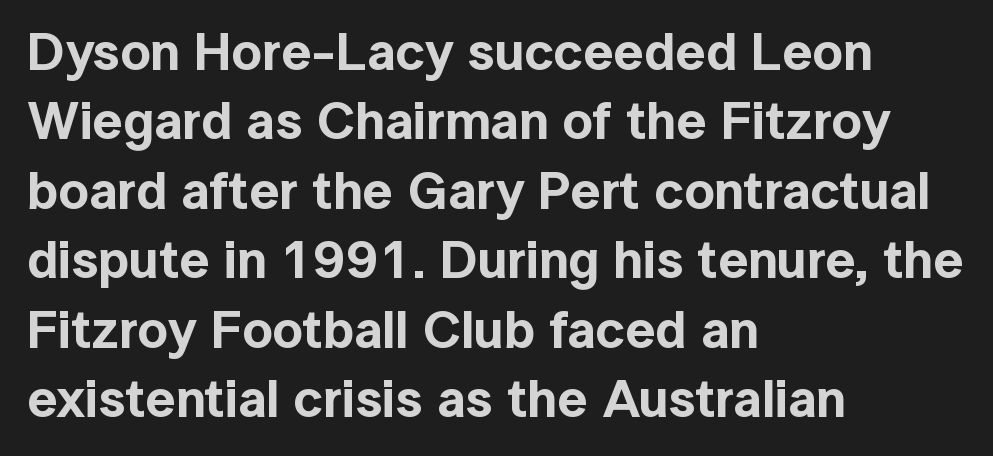
The image shows 53 px sans-serif type, upright; set left-aligned, normal line spacing (1.31x), normal letter spacing, not underlined; a medium x-height.
